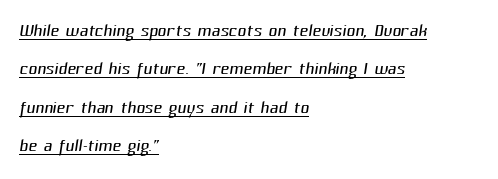
The image shows 24 px text type; set left-aligned, normal line spacing (1.6x), normal letter spacing, underlined.
